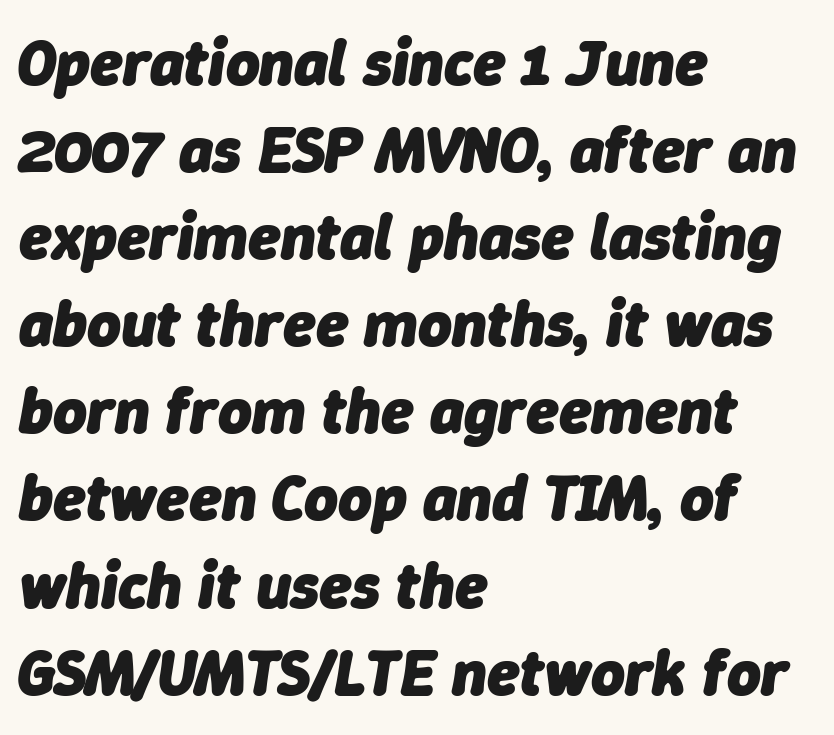
Character widths vary here, with narrow letters taking less room than wide ones. The string is rendered with underlining switched off. Line spacing here is normal. The setting favours the left margin, as ordinary paragraphs usually do.
